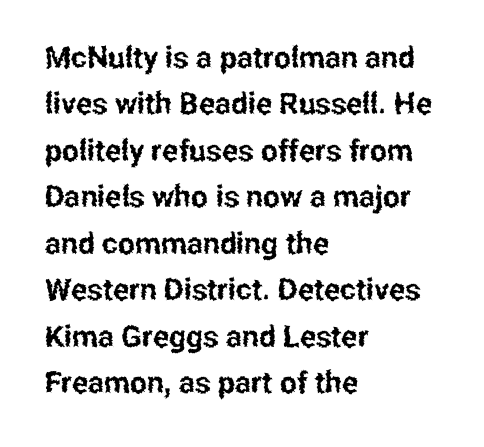
Honestly, the row spacing looks completely unremarkable. Typeset ragged right — the left edge is the straight one. You could not count columns in this text — the font is proportionally spaced. Nope, not italic — everything's standing straight. Rule under the text: the space is simply empty. The text was rendered using a sans face with plain stroke endings.
